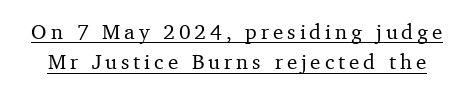
Q: Is the text italic (slanted)? A: No, it is upright.
Q: Is the text underlined? A: Yes.
Q: Is the spacing between lines tight, normal or loose? A: Normal.
